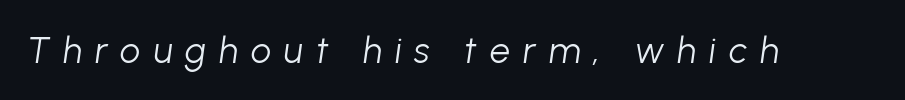
{"italic": "yes", "lean": "right", "slant_degrees": 8, "bold": "no", "weight": "light", "width": "normal", "stroke_contrast": "low", "x_height": "medium", "monospaced": "no", "underline": "no", "letter_spacing": "wide", "letter_spacing_em": 0.36, "glyph_px": 36}
